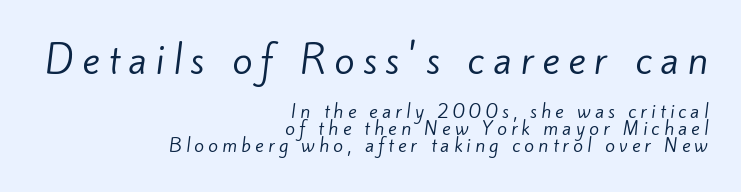
{"serif": "no", "bold": "no", "weight": "regular", "width": "normal", "stroke_contrast": "low", "x_height": "small", "monospaced": "no", "underline": "no", "align": "right", "line_spacing": "tight", "line_spacing_ratio": 0.95, "letter_spacing": "wide", "letter_spacing_em": 0.23, "larger_block": "first", "size_ratio": 2.06, "glyph_px": 37}
